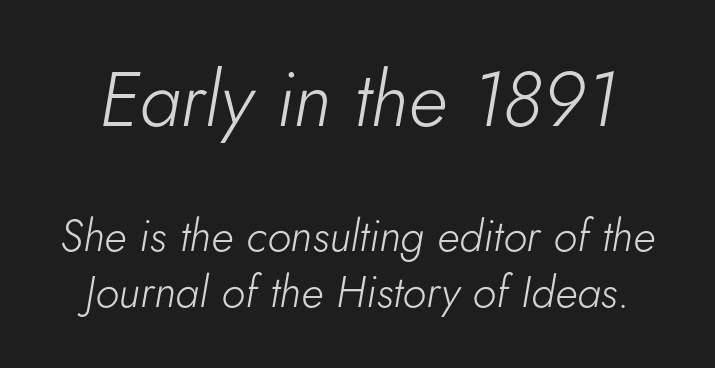
Letters rest on an invisible, unmarked baseline. What's the leading like? Ordinary, nothing unusual. Nobody touched the tracking dial on this one. The composition opens big and finishes small. The lettering tilts uniformly, giving the passage an italic look. Letters have the restrained weight of plain body copy at most.
